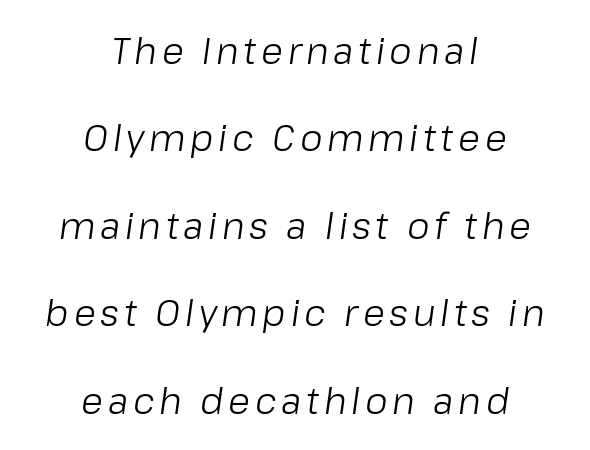
Q: Is the text bold? A: No.
Q: Is the text italic (slanted)? A: Yes, it leans right by about 8 degrees.
Q: Is the text underlined? A: No.
Q: How is the paragraph aligned? A: Centered.
Q: Is the spacing between lines tight, normal or loose? A: Loose.
Q: Width (condensed, normal, or wide)? A: Normal.
Q: Stroke contrast? A: Low.
Q: x-height? A: Medium.
Q: Monospaced? A: No.
